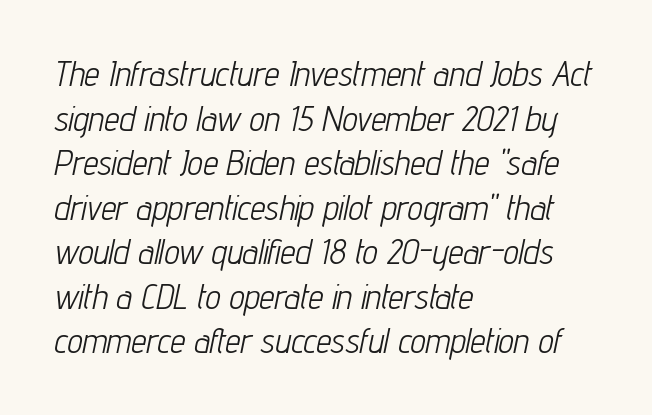
Layout note: lines flush left. The passage shown is not underscored anywhere. Is the letter spacing exaggerated? No — it looks like the ordinary default. Varying glyph widths throughout — classic text-font behaviour. Baseline-to-baseline distance is the conventional proportion of letter height. The font sits on the lighter half of the weight spectrum, regular included.
